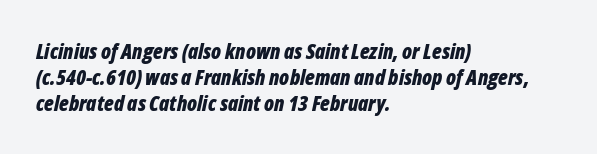
Q: Is the text bold? A: Yes.
Q: Is the text italic (slanted)? A: Yes, it leans right by about 12 degrees.
Q: Is the text underlined? A: No.
Q: How is the paragraph aligned? A: Left-aligned.
Q: Is the spacing between letters normal or unusually wide? A: Normal.
